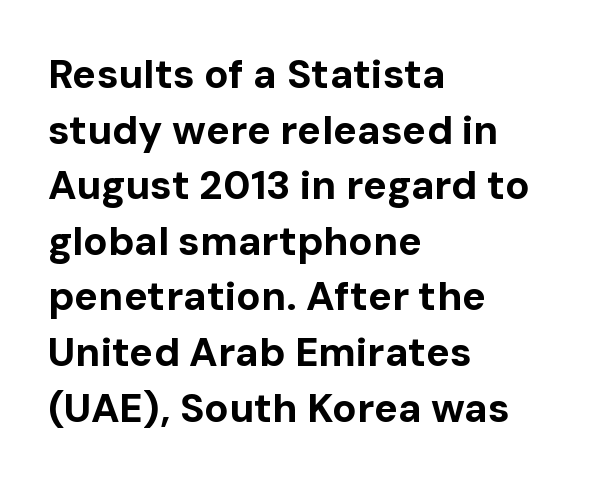
{"serif": "no", "italic": "no", "bold": "yes", "weight": "bold", "width": "normal", "stroke_contrast": "low", "x_height": "medium", "monospaced": "no", "underline": "no", "align": "left", "line_spacing": "normal", "line_spacing_ratio": 1.39, "letter_spacing": "normal", "letter_spacing_em": 0.0, "glyph_px": 40}
